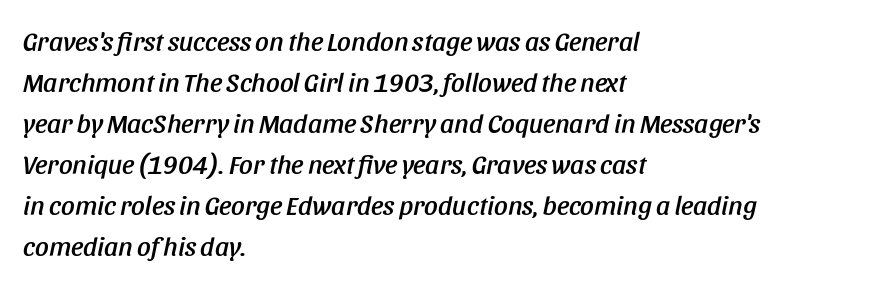
Q: Is the text italic (slanted)? A: Yes, it leans right by about 11 degrees.
Q: Is the text underlined? A: No.
Q: How is the paragraph aligned? A: Left-aligned.
Q: Is the spacing between letters normal or unusually wide? A: Normal.
Q: Is the spacing between lines tight, normal or loose? A: Normal.
